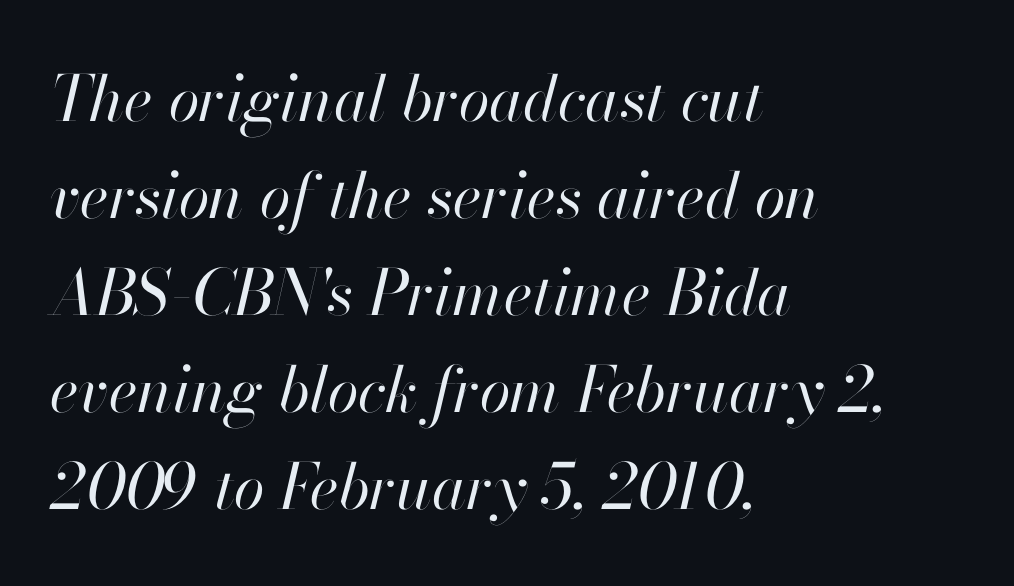
Q: Is the text bold? A: No.
Q: Is the text italic (slanted)? A: Yes, it leans right by about 13 degrees.
Q: Is the text underlined? A: No.
Q: How is the paragraph aligned? A: Left-aligned.
Q: Is the spacing between letters normal or unusually wide? A: Normal.
Q: Is the spacing between lines tight, normal or loose? A: Normal.
Q: Width (condensed, normal, or wide)? A: Normal.
Q: Stroke contrast? A: High.
Q: x-height? A: Small.
Q: Monospaced? A: No.
